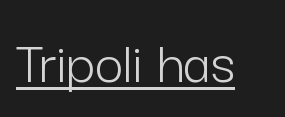
Q: Is the text bold? A: No.
Q: Is the text italic (slanted)? A: No, it is upright.
Q: Is the typeface a serif or a sans-serif typeface? A: Sans-serif.
Q: Is the text underlined? A: Yes.
Q: Is the spacing between letters normal or unusually wide? A: Normal.
Q: Width (condensed, normal, or wide)? A: Normal.
Q: Stroke contrast? A: Low.
Q: x-height? A: Medium.
Q: Monospaced? A: No.
